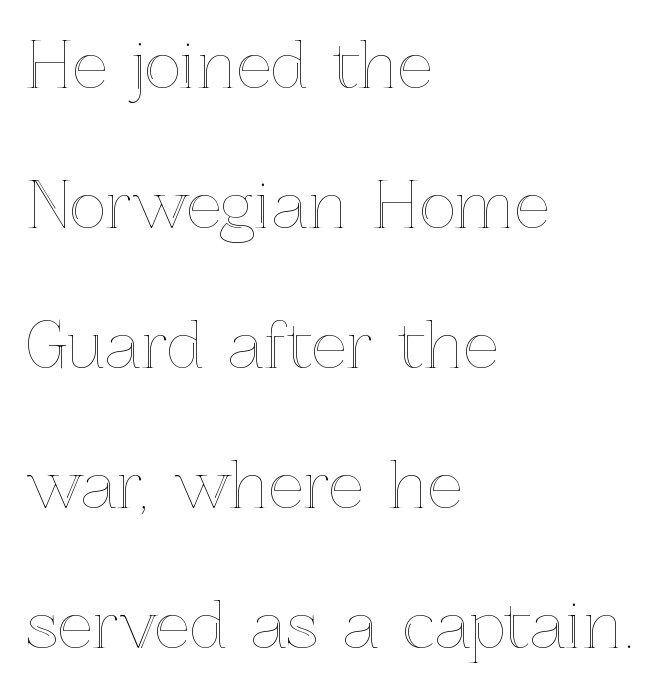
Q: Is the text italic (slanted)? A: No, it is upright.
Q: Is the text underlined? A: No.
Q: How is the paragraph aligned? A: Left-aligned.
Q: Is the spacing between letters normal or unusually wide? A: Normal.
Q: Is the spacing between lines tight, normal or loose? A: Loose.
Q: Width (condensed, normal, or wide)? A: Normal.
Q: x-height? A: Medium.
Q: Monospaced? A: No.
